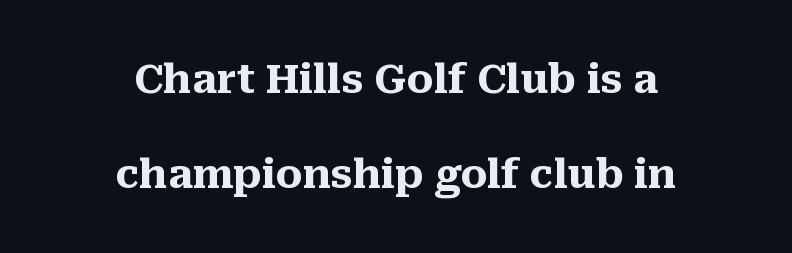
The image shows 40 px heavy serif type, upright; set centered, loose line spacing (2.37x), normal letter spacing, not underlined; medium stroke contrast and a medium x-height.
